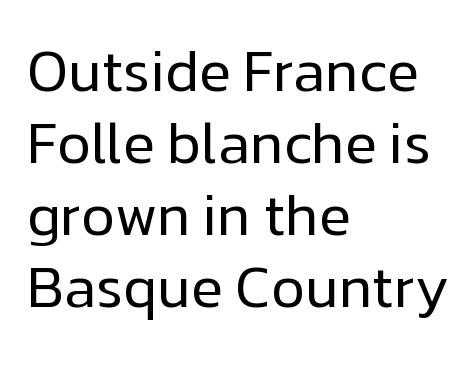
Q: Is the text bold? A: No.
Q: Is the text italic (slanted)? A: No, it is upright.
Q: Is the typeface a serif or a sans-serif typeface? A: Sans-serif.
Q: Is the text underlined? A: No.
Q: How is the paragraph aligned? A: Left-aligned.
Q: Is the spacing between letters normal or unusually wide? A: Normal.
Q: Width (condensed, normal, or wide)? A: Normal.
Q: Stroke contrast? A: Low.
Q: x-height? A: Medium.
Q: Monospaced? A: No.
